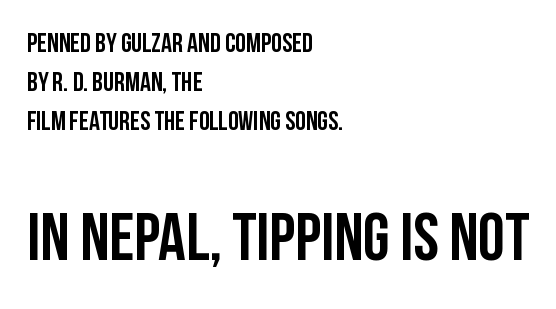
{"serif": "no", "italic": "no", "width": "condensed", "stroke_contrast": "low", "x_height": "large", "monospaced": "no", "underline": "no", "align": "left", "line_spacing": "normal", "line_spacing_ratio": 1.44, "letter_spacing": "normal", "letter_spacing_em": 0.0, "larger_block": "second", "size_ratio": 2.52, "glyph_px": 68}
